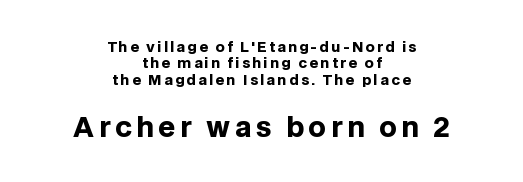
Q: Is the text bold? A: Yes.
Q: Is the text italic (slanted)? A: No, it is upright.
Q: Is the text underlined? A: No.
Q: How is the paragraph aligned? A: Centered.
Q: Which block of text is set in a larger size, the first (top) or the second (bottom)? A: The second (bottom) one.
